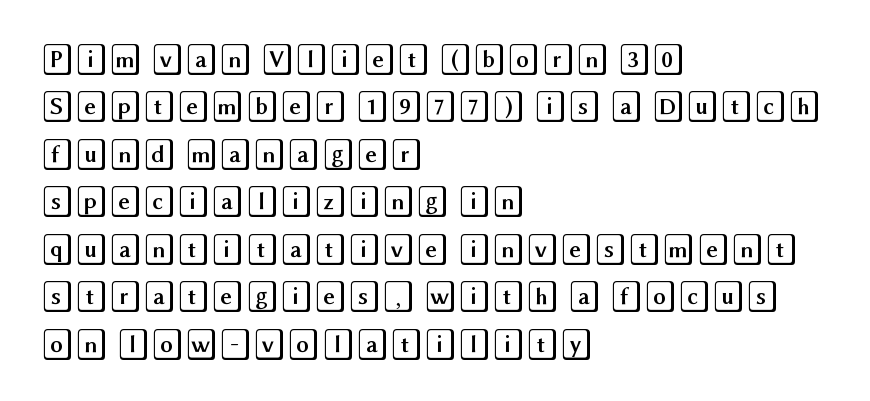
The image shows 31 px wide type, upright; set left-aligned, normal line spacing (1.53x), normal letter spacing, not underlined; a large x-height.
